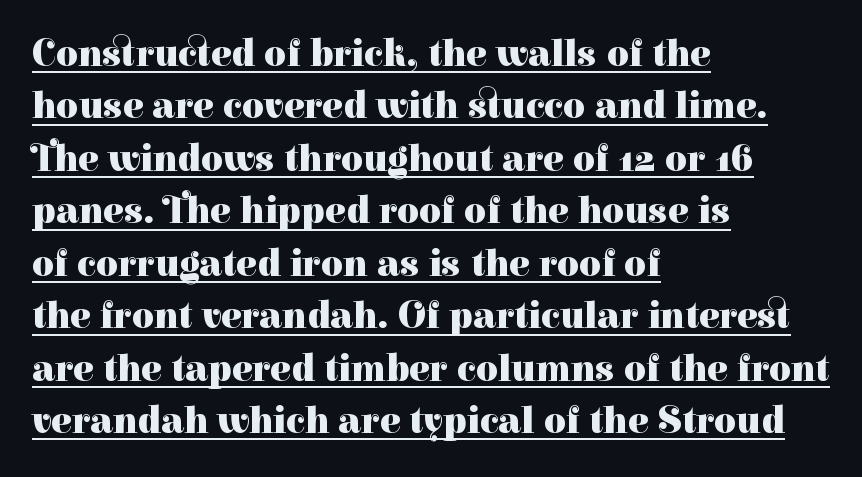
This is roman type, the default non-slanted kind. This rendering uses left alignment, leaving the right contour irregular. The passage shown stacks its lines at a standard gap. Do the characters align in a grid? No, the font is proportional. In terms of letterspacing, this is plain default setting.
